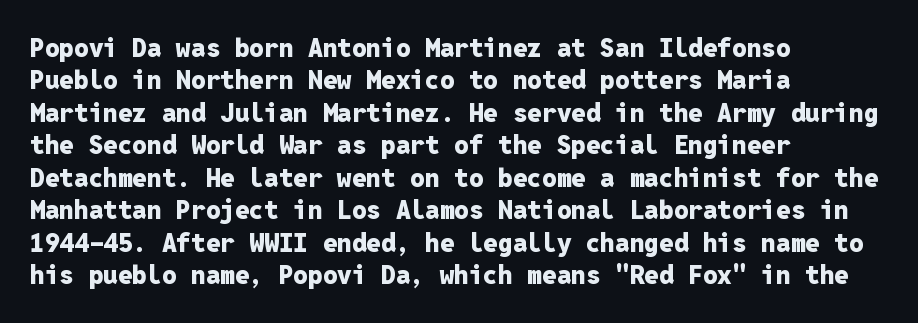
{"italic": "no", "bold": "yes", "underline": "no", "align": "left", "line_spacing": "normal", "line_spacing_ratio": 1.25, "letter_spacing": "normal", "letter_spacing_em": 0.0, "glyph_px": 26}
